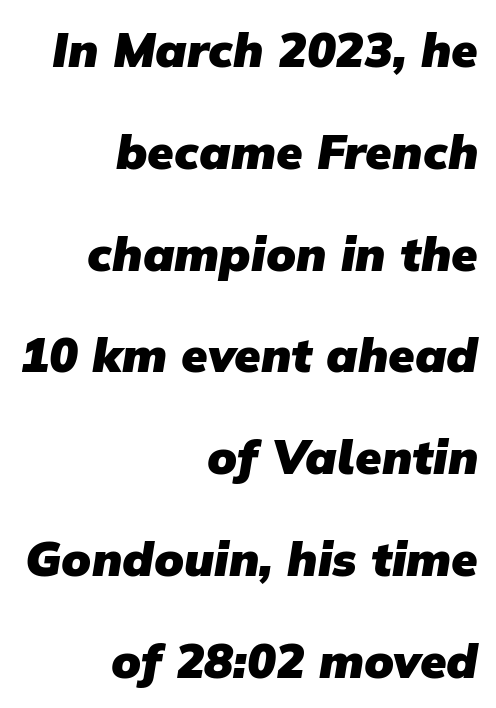
{"serif": "no", "bold": "yes", "weight": "heavy", "width": "normal", "stroke_contrast": "low", "x_height": "medium", "monospaced": "no", "underline": "no", "align": "right", "line_spacing": "loose", "line_spacing_ratio": 2.12, "letter_spacing": "normal", "letter_spacing_em": 0.0, "glyph_px": 48}
